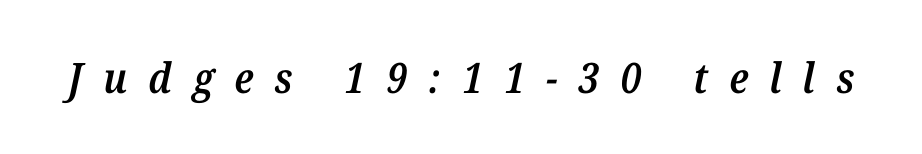
The image shows 42 px semibold serif type, italic (leaning right); set unusually wide letter spacing (+0.5 em), not underlined; medium stroke contrast and a medium x-height.
